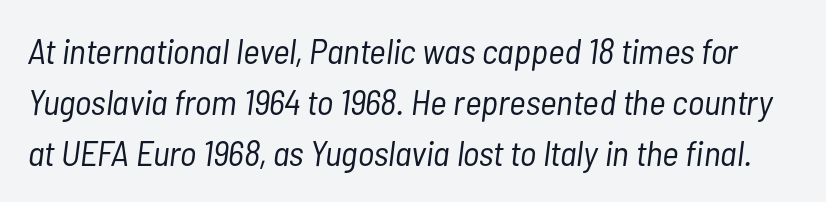
The image shows 36 px light, condensed type, italic (leaning right); set normal line spacing (1.41x), normal letter spacing, not underlined; low stroke contrast and a medium x-height.
